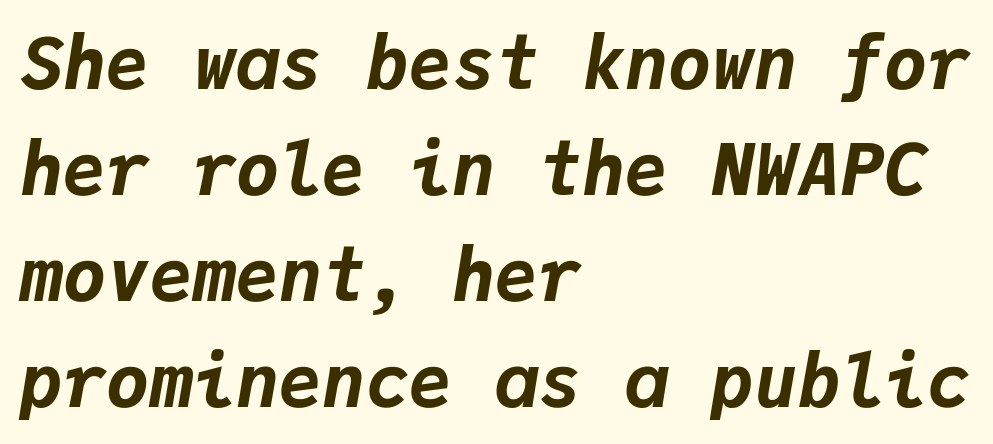
Looks like terminal output: every glyph gets an equal slot. Anything drawn beneath the words? Only blank space. What weight is shown? A full bold with thick strokes. Short note: letters normally spaced.
